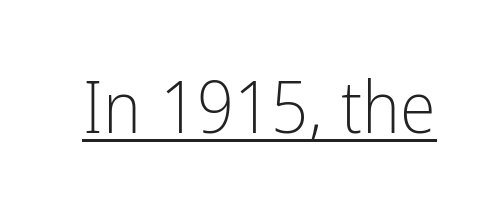
Q: Is the text bold? A: No.
Q: Is the text italic (slanted)? A: No, it is upright.
Q: Is the typeface a serif or a sans-serif typeface? A: Sans-serif.
Q: Is the text underlined? A: Yes.
Q: Is the spacing between letters normal or unusually wide? A: Normal.
Q: Width (condensed, normal, or wide)? A: Condensed.
Q: Stroke contrast? A: Low.
Q: x-height? A: Medium.
Q: Monospaced? A: No.
